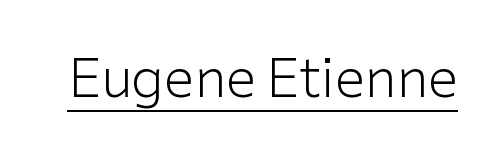
Proportional: the letters do not fall into vertical columns. This rendering leaves character spacing at its baseline value. The rendered words wear a rule along their underside. If you drew a line through each stem, it would be perfectly vertical.
